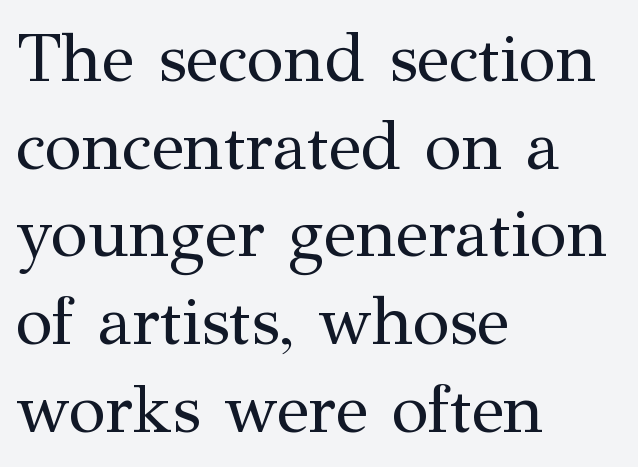
The image shows 68 px regular-weight serif type, upright; set left-aligned, normal line spacing (1.29x), normal letter spacing, not underlined; medium stroke contrast and a medium x-height.
